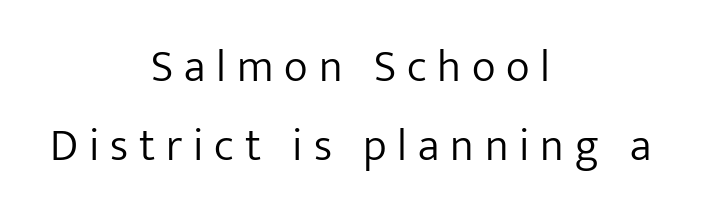
These glyphs show unthickened strokes, regular width or finer. Every stem runs plumb, perpendicular to the baseline. The text was rendered using a sans face with plain stroke endings. Tracking value appears strongly positive — letters spread wide. The typesetter chose a symmetrical, centered arrangement here.
